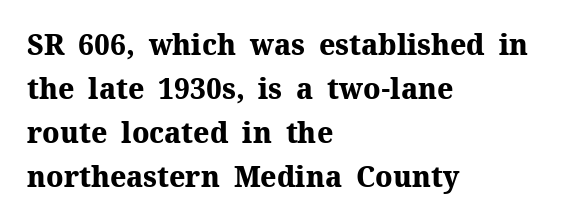
Q: Is the text bold? A: Yes.
Q: Is the text italic (slanted)? A: No, it is upright.
Q: Is the typeface a serif or a sans-serif typeface? A: Serif.
Q: Is the text underlined? A: No.
Q: How is the paragraph aligned? A: Left-aligned.
Q: Is the spacing between letters normal or unusually wide? A: Normal.
Q: Is the spacing between lines tight, normal or loose? A: Normal.
Q: Width (condensed, normal, or wide)? A: Normal.
Q: Stroke contrast? A: Medium.
Q: x-height? A: Medium.
Q: Monospaced? A: No.
